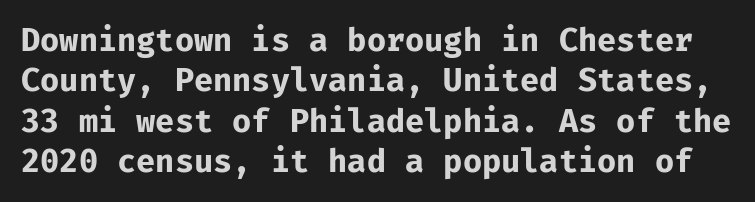
{"serif": "no", "italic": "no", "bold": "yes", "weight": "bold", "width": "normal", "stroke_contrast": "low", "x_height": "medium", "monospaced": "yes", "underline": "no", "line_spacing": "normal", "line_spacing_ratio": 1.26, "letter_spacing": "normal", "letter_spacing_em": 0.0, "glyph_px": 32}
